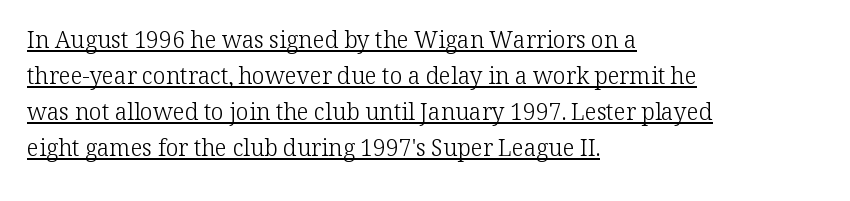
The image shows 23 px text type, upright; set left-aligned, normal line spacing (1.57x), normal letter spacing, underlined.
